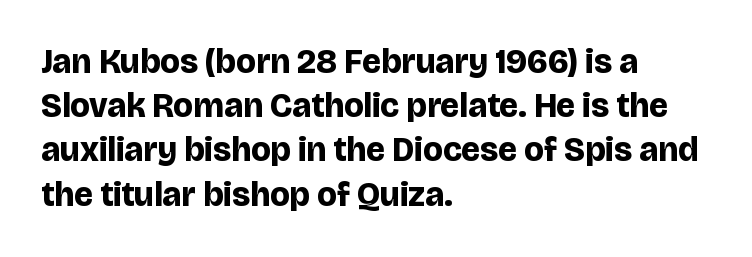
The image shows 34 px bold sans-serif type, upright; set left-aligned, normal line spacing (1.3x), normal letter spacing, not underlined; low stroke contrast and a large x-height.
